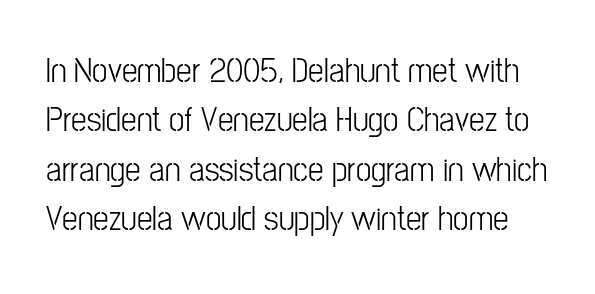
The letters stand upright; this is a roman face. What kind of face is this? One without serifs — a sans. Weight: in the light-to-regular range. Here the designer chose a conventional face with non-uniform glyph widths.
